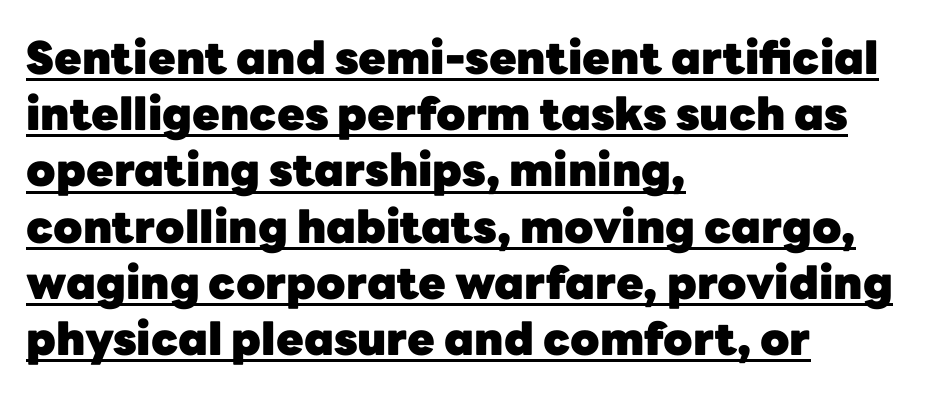
{"serif": "no", "italic": "no", "bold": "yes", "weight": "heavy", "width": "normal", "stroke_contrast": "low", "x_height": "medium", "monospaced": "no", "underline": "yes", "align": "left", "line_spacing": "normal", "line_spacing_ratio": 1.25, "letter_spacing": "normal", "letter_spacing_em": 0.0, "glyph_px": 45}
